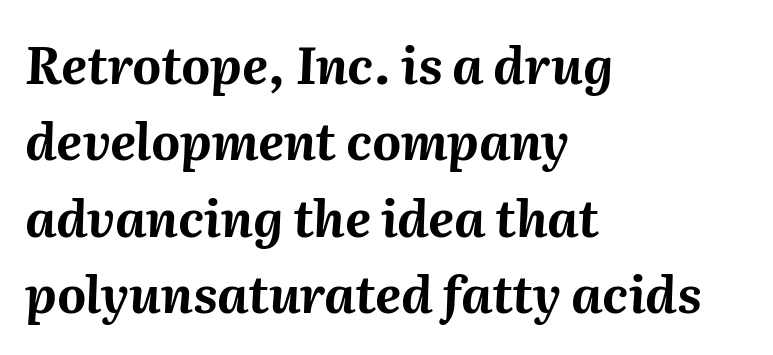
The letters are bold, with thick, heavy strokes. Baseline-to-baseline distance is the conventional proportion of letter height. Slanted lettering throughout. The horizontal fit of the characters is conventional and even. A typesetter would call this proportional, since set widths differ per character.
